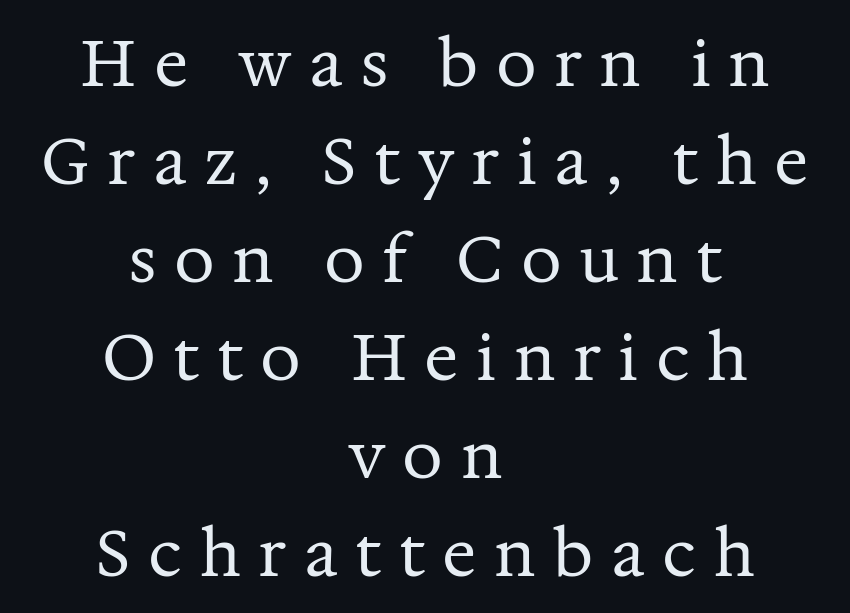
The image shows 64 px regular-weight serif type, upright; set centered, normal line spacing (1.53x), unusually wide letter spacing (+0.27 em), not underlined; medium stroke contrast and a medium x-height.
